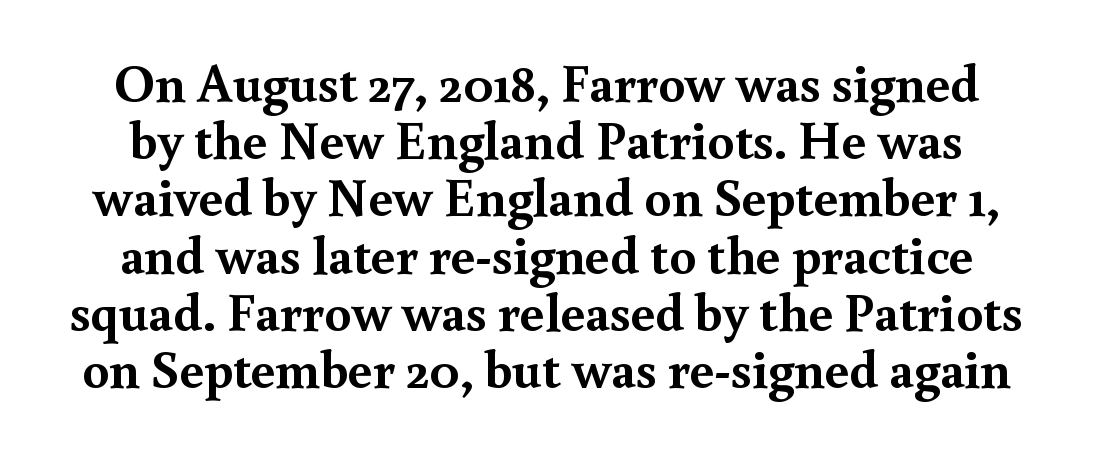
The image shows 54 px semibold serif type, upright; set tight line spacing (1.06x), normal letter spacing, not underlined; a small x-height.
